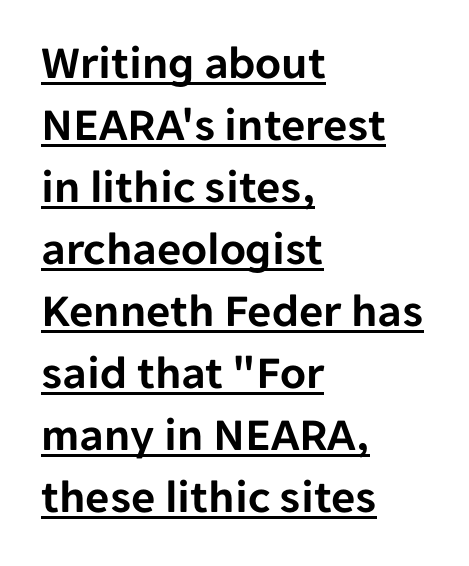
A baseline rule has been typeset under these characters. Nope, not italic — everything's standing straight. You could not count columns in this text — the font is proportionally spaced. Caption: standard tracking, unaltered. The type family on display is of the sans-serif kind.
